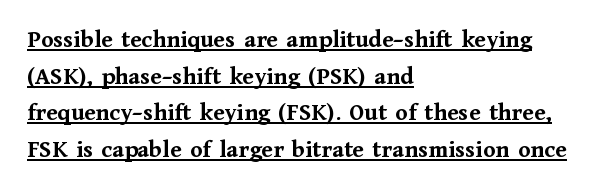
The image shows 25 px bold type, upright; set left-aligned, normal line spacing (1.47x), normal letter spacing, underlined.
